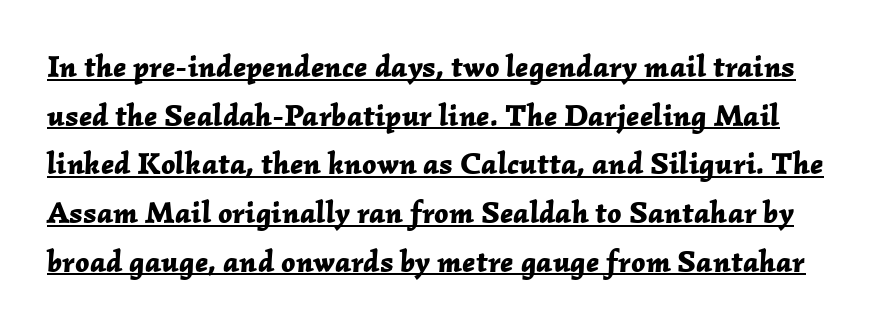
{"italic": "yes", "lean": "right", "slant_degrees": 2, "bold": "yes", "weight": "bold", "width": "normal", "stroke_contrast": "low", "x_height": "medium", "monospaced": "no", "underline": "yes", "line_spacing": "normal", "line_spacing_ratio": 1.57, "letter_spacing": "normal", "letter_spacing_em": 0.0, "glyph_px": 31}
